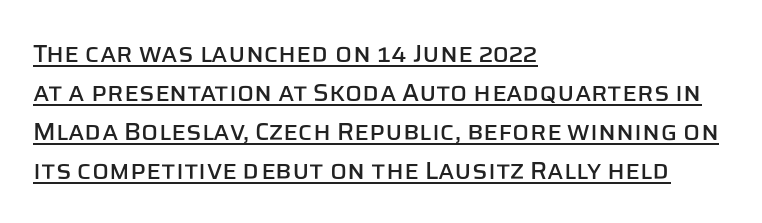
The image shows 25 px text type, upright; set left-aligned, normal line spacing (1.56x), normal letter spacing, underlined.
